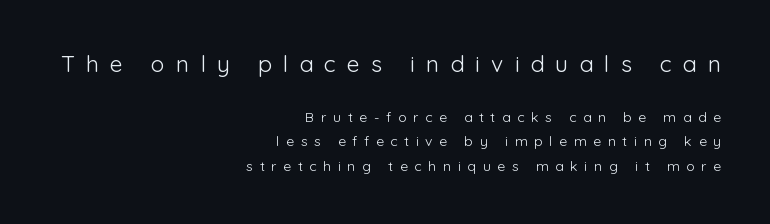
Short note: letters widely spaced. Scale decreases going downward across the two blocks. One-word summary of the alignment: right. This rendering features lettering with no underline. Style check: upright.
